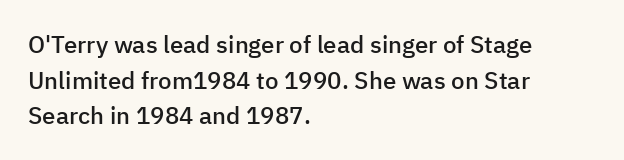
A semibold gives these letters moderate extra thickness, short of bold. Line spacing here is normal. Short note: letters normally spaced. Designer's note — italics off, roman on. A clean baseline with only descenders dipping below it. Line beginnings align vertically; line endings do not.
